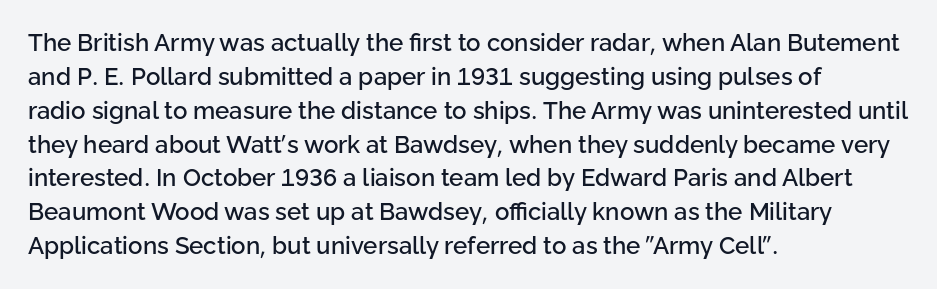
{"italic": "no", "underline": "no", "align": "left", "line_spacing": "normal", "line_spacing_ratio": 1.41, "letter_spacing": "normal", "letter_spacing_em": 0.0, "glyph_px": 24}
